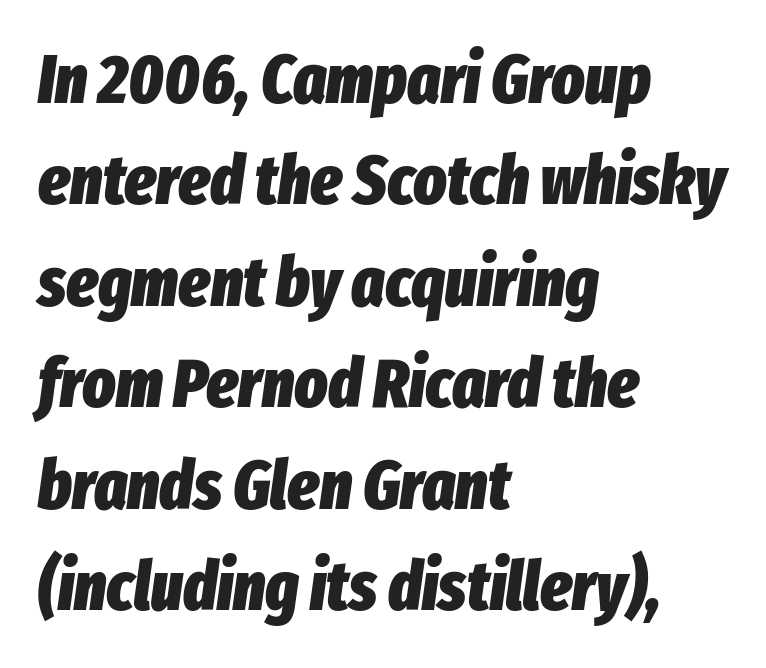
{"italic": "yes", "lean": "right", "slant_degrees": 8, "bold": "yes", "weight": "heavy", "width": "condensed", "stroke_contrast": "low", "x_height": "medium", "monospaced": "no", "underline": "no", "align": "left", "line_spacing": "normal", "line_spacing_ratio": 1.47, "letter_spacing": "normal", "letter_spacing_em": 0.0, "glyph_px": 69}
